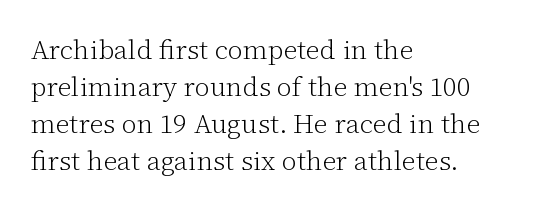
Q: Is the text bold? A: No.
Q: Is the text italic (slanted)? A: No, it is upright.
Q: Is the text underlined? A: No.
Q: How is the paragraph aligned? A: Left-aligned.
Q: Is the spacing between letters normal or unusually wide? A: Normal.
Q: Is the spacing between lines tight, normal or loose? A: Normal.
